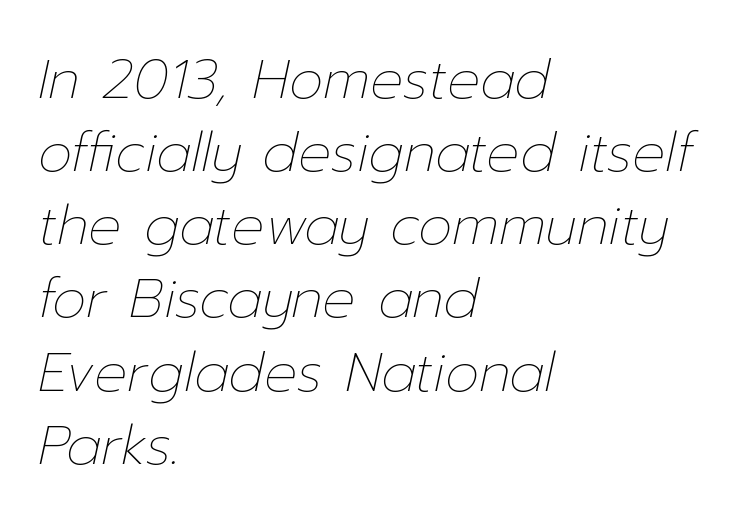
The image shows 55 px thin type, italic (leaning right); set left-aligned, normal line spacing (1.33x), normal letter spacing, not underlined; low stroke contrast and a medium x-height.
